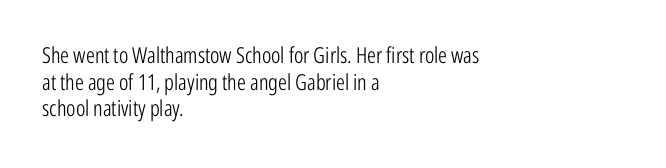
The image shows 22 px text type, upright; set left-aligned, line spacing 1.21x, normal letter spacing, not underlined.
